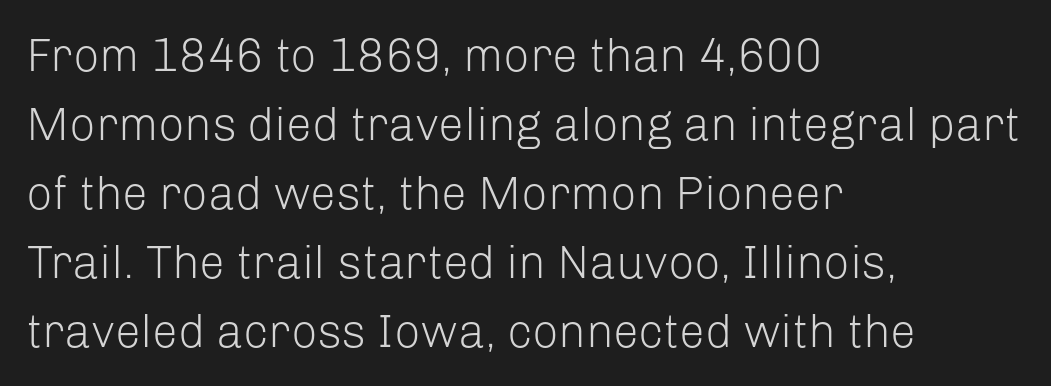
The baseline area is clear. Nothing heavy about these letters — not bold at all. Varying glyph widths throughout — classic text-font behaviour. Regarding serifs, this sample does without them.
